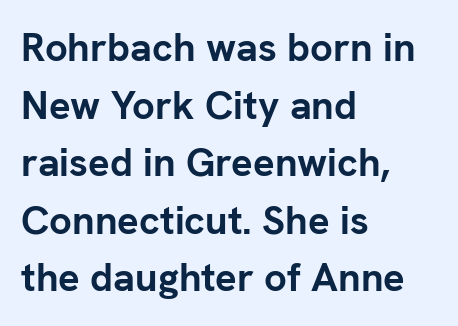
The image shows 40 px semibold sans-serif type, upright; set left-aligned, normal line spacing (1.44x), normal letter spacing, not underlined; low stroke contrast and a medium x-height.
